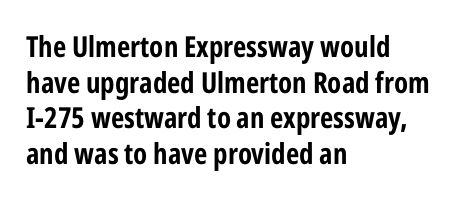
The string is rendered with underlining switched off. Examine the stroke ends and you'll find no serifs. The ragged edge is on the right, which tells us the setting is flush left. Posture: straight, roman, zero tilt. There is no visible air inserted between adjacent glyphs.
